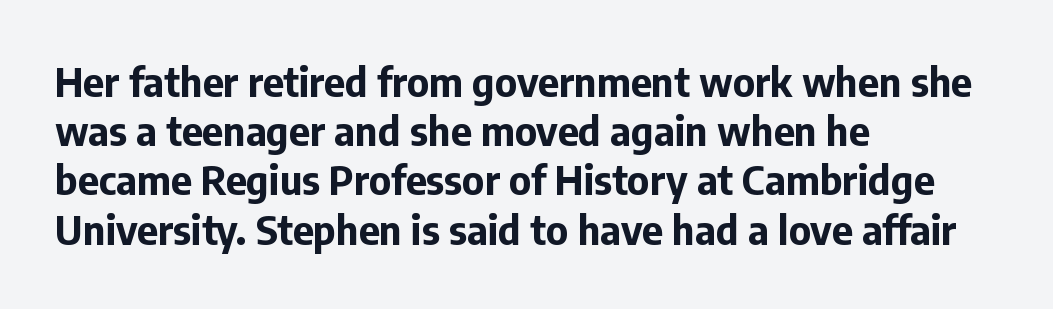
Glance below the letters and you will spot only blank space. Heft: maximum for text — a bold. What kind of face is this? One without serifs — a sans. Letter spacing: default.
